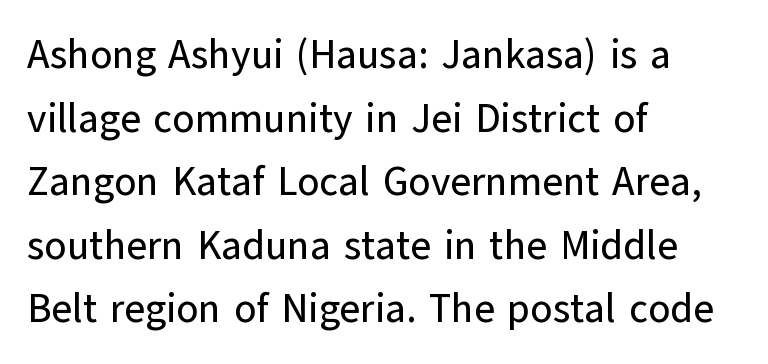
{"serif": "no", "italic": "no", "width": "normal", "stroke_contrast": "low", "x_height": "medium", "monospaced": "no", "underline": "no", "align": "left", "line_spacing": "normal", "line_spacing_ratio": 1.59, "letter_spacing": "normal", "letter_spacing_em": 0.0, "glyph_px": 40}
